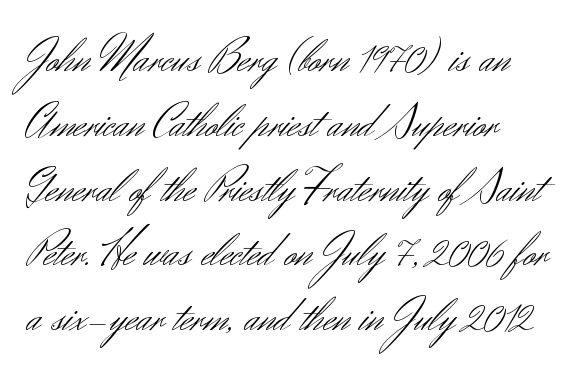
{"serif": "no", "bold": "no", "weight": "light", "width": "normal", "stroke_contrast": "medium", "x_height": "small", "monospaced": "no", "underline": "no", "align": "left", "line_spacing": "normal", "line_spacing_ratio": 1.35, "letter_spacing": "normal", "letter_spacing_em": 0.0, "glyph_px": 48}
